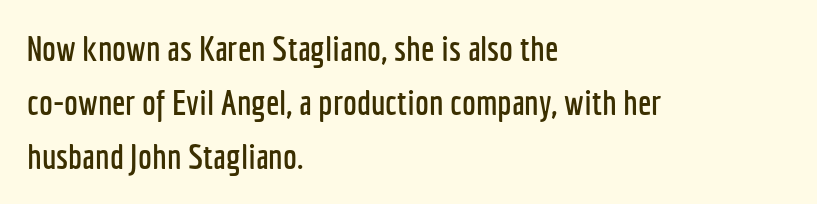
A typesetter would call this leading conventional body-copy spacing. What kind of face is this? One without serifs — a sans. Characters follow at the spacing the type designer built in. Visually the block forms a straight wall on the left and a jagged coastline on the right. The space directly below the letters is spotless. The type sits square on the baseline with zero lean.
